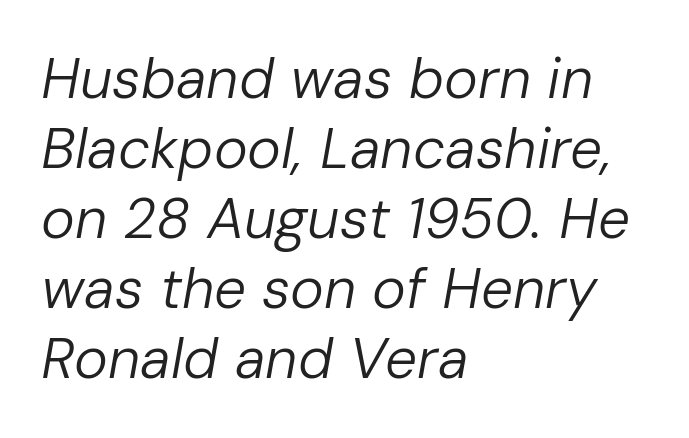
{"italic": "yes", "lean": "right", "slant_degrees": 10, "bold": "no", "weight": "regular", "width": "normal", "stroke_contrast": "low", "x_height": "medium", "monospaced": "no", "underline": "no", "align": "left", "line_spacing_ratio": 1.23, "letter_spacing": "normal", "letter_spacing_em": 0.0, "glyph_px": 57}
